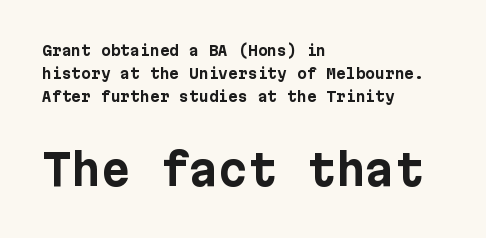
Q: Is the text bold? A: Yes.
Q: Is the text italic (slanted)? A: No, it is upright.
Q: Is the typeface a serif or a sans-serif typeface? A: Sans-serif.
Q: Is the text underlined? A: No.
Q: How is the paragraph aligned? A: Left-aligned.
Q: Is the spacing between letters normal or unusually wide? A: Normal.
Q: Is the spacing between lines tight, normal or loose? A: Normal.
Q: Which block of text is set in a larger size, the first (top) or the second (bottom)? A: The second (bottom) one.
Q: Width (condensed, normal, or wide)? A: Normal.
Q: Stroke contrast? A: Low.
Q: x-height? A: Medium.
